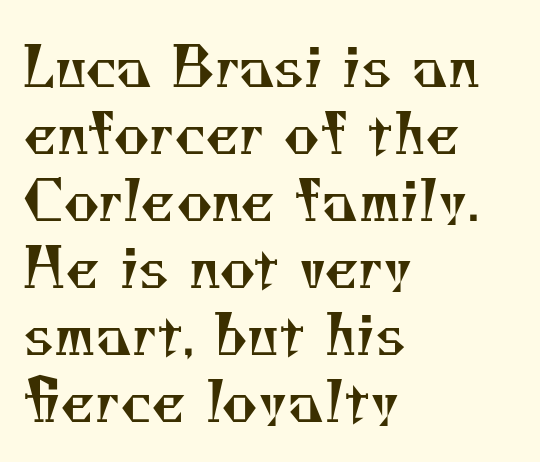
Q: Is the text bold? A: No.
Q: Is the typeface a serif or a sans-serif typeface? A: Serif.
Q: Is the text underlined? A: No.
Q: How is the paragraph aligned? A: Left-aligned.
Q: Is the spacing between letters normal or unusually wide? A: Normal.
Q: Width (condensed, normal, or wide)? A: Normal.
Q: Stroke contrast? A: Medium.
Q: x-height? A: Small.
Q: Monospaced? A: No.
